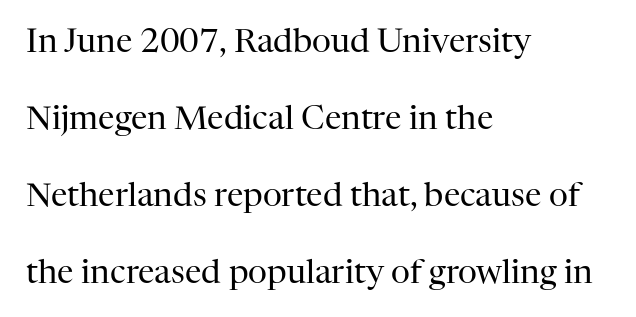
{"serif": "yes", "italic": "no", "bold": "no", "weight": "regular", "width": "normal", "stroke_contrast": "high", "x_height": "medium", "monospaced": "no", "underline": "no", "align": "left", "line_spacing": "loose", "line_spacing_ratio": 2.33, "letter_spacing": "normal", "letter_spacing_em": 0.0, "glyph_px": 33}
